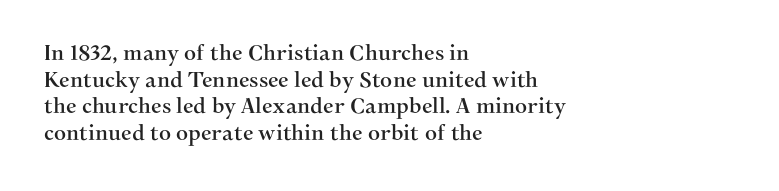
Successive baselines arrive at the customary interval. The space directly below the letters is spotless. The face used here is rendered with its standard letterfit. The rendering anchors every line to the left-hand side.
